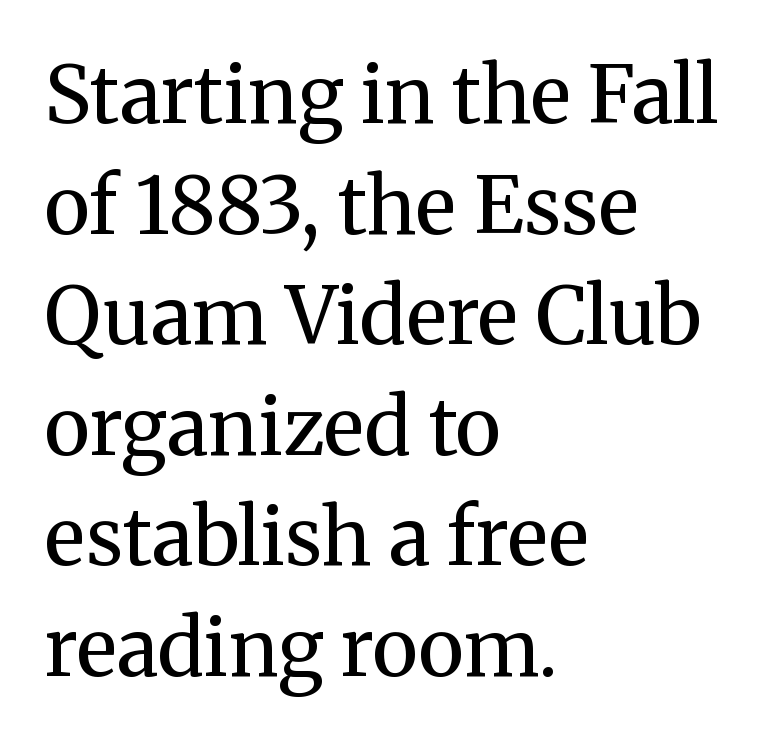
Q: Is the text bold? A: No.
Q: Is the text italic (slanted)? A: No, it is upright.
Q: Is the typeface a serif or a sans-serif typeface? A: Serif.
Q: Is the text underlined? A: No.
Q: How is the paragraph aligned? A: Left-aligned.
Q: Is the spacing between letters normal or unusually wide? A: Normal.
Q: Is the spacing between lines tight, normal or loose? A: Normal.
Q: Width (condensed, normal, or wide)? A: Normal.
Q: Stroke contrast? A: Medium.
Q: x-height? A: Medium.
Q: Monospaced? A: No.
